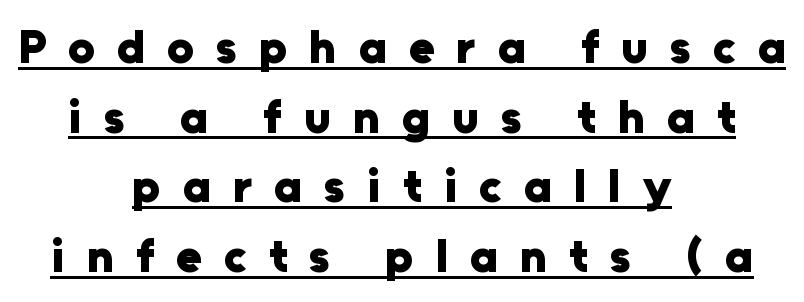
The image shows 47 px heavy sans-serif type, upright; set centered, normal line spacing (1.48x), unusually wide letter spacing (+0.47 em), underlined; low stroke contrast and a medium x-height.
